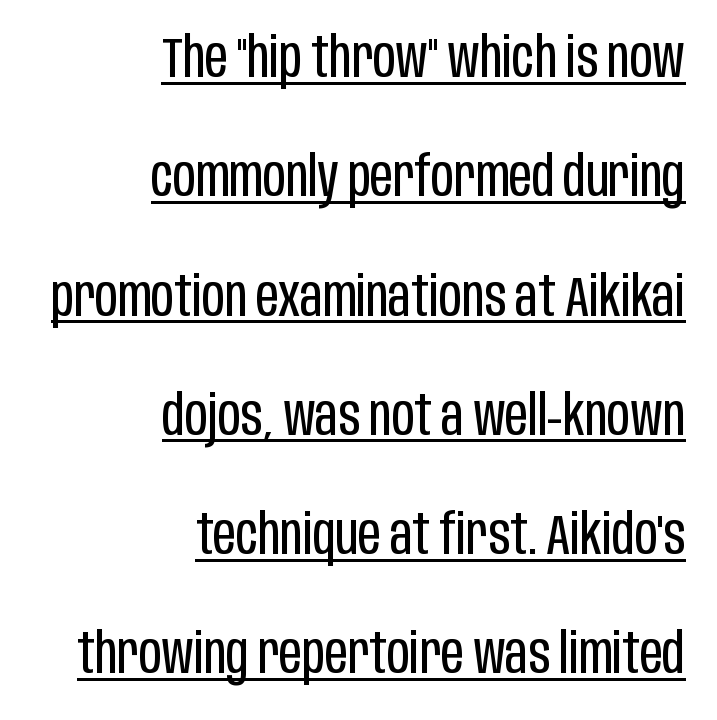
Underlining? Definitely there. The designer dialed line spacing up above the default. The type is set solid horizontally, with unmodified tracking. Reading down the block, your eye finds every line finishing at a fixed right position.
